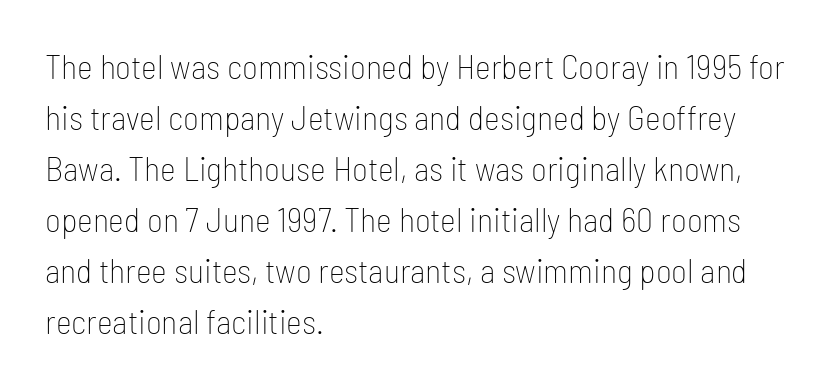
The image shows 34 px thin, condensed sans-serif type, upright; set left-aligned, normal line spacing (1.5x), normal letter spacing, not underlined; low stroke contrast and a medium x-height.
